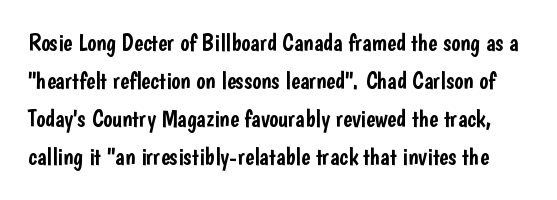
{"italic": "no", "underline": "no", "line_spacing": "normal", "line_spacing_ratio": 1.59, "letter_spacing": "normal", "letter_spacing_em": 0.0, "glyph_px": 24}
